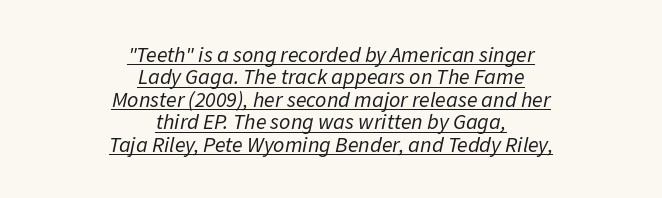
{"italic": "yes", "lean": "right", "slant_degrees": 11, "bold": "no", "underline": "yes", "align": "center", "line_spacing": "tight", "line_spacing_ratio": 1.02, "letter_spacing": "normal", "letter_spacing_em": 0.0, "glyph_px": 22}
